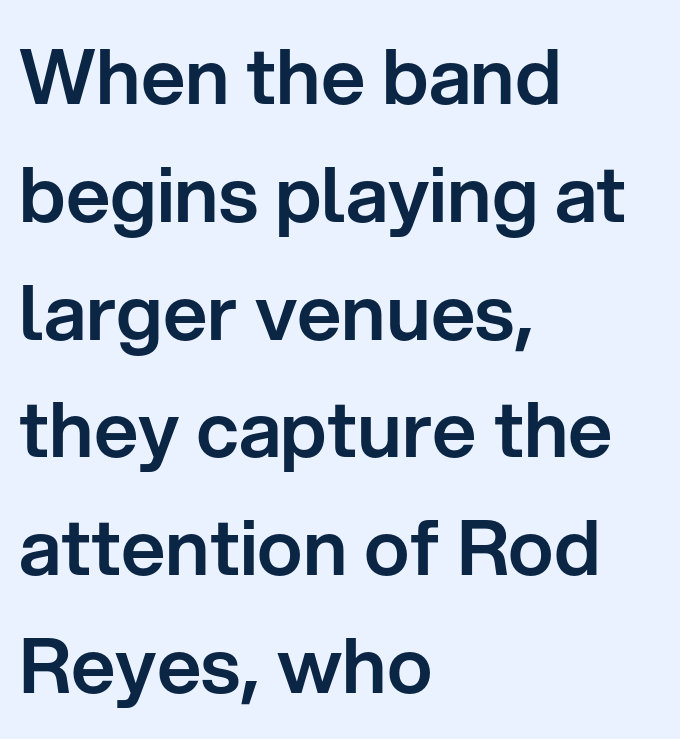
The letters sit at their default tracking, neither squeezed nor spread. Each letter's strokes conclude bluntly, with no projecting serifs. Letters rest on an invisible, unmarked baseline. A typesetter would call this proportional, since set widths differ per character. Tall strokes in this sample are plumb rather than angled. Does the copy run flush right? No — it runs flush left.
